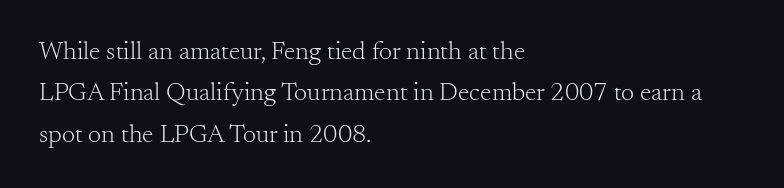
The image shows 26 px text type, upright; set left-aligned, normal line spacing (1.59x), normal letter spacing, not underlined.
